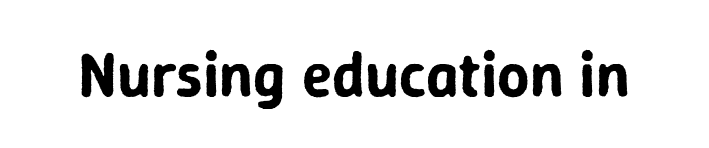
In terms of letterspacing, this is plain default setting. These lines are rendered in a variable-pitch font. Lines of text with bare space underneath. Typographically, this falls in the sans-serif category. Rendered with straight, roman letterforms.
